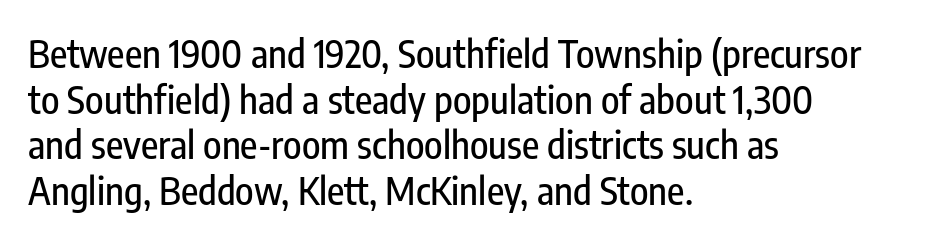
The image shows 38 px condensed sans-serif type, upright; set left-aligned, line spacing 1.2x, normal letter spacing, not underlined; low stroke contrast and a medium x-height.
